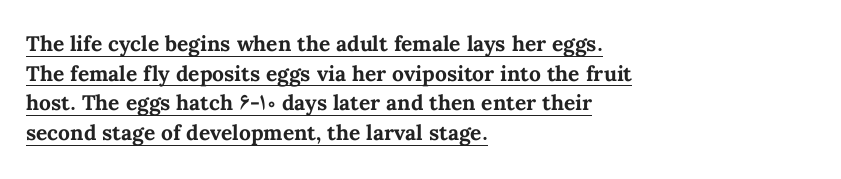
{"italic": "no", "bold": "yes", "underline": "yes", "align": "left", "line_spacing": "normal", "line_spacing_ratio": 1.41, "letter_spacing": "normal", "letter_spacing_em": 0.0, "glyph_px": 21}
